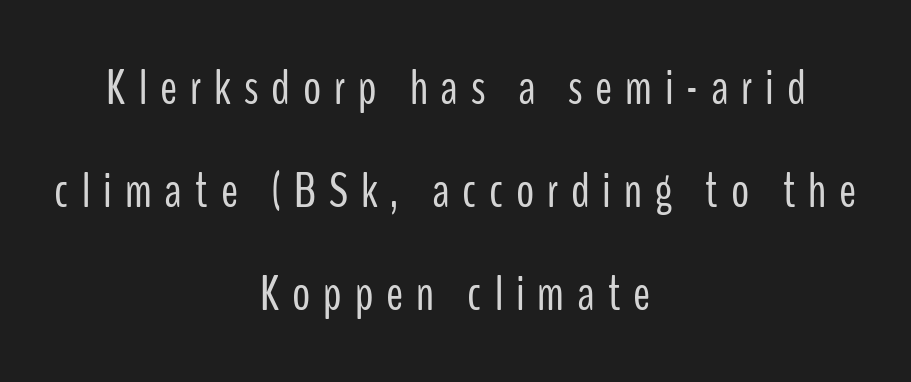
Think of a printed novel: that variable character pitch is what you see here. No feet cap the strokes, marking this as sans-serif type. These lines have a slow, spaced-out rhythm from letter to letter. No chunkiness to these letters — they're not bold. Summary of vertical rhythm: relaxed, with wide interline spacing.
